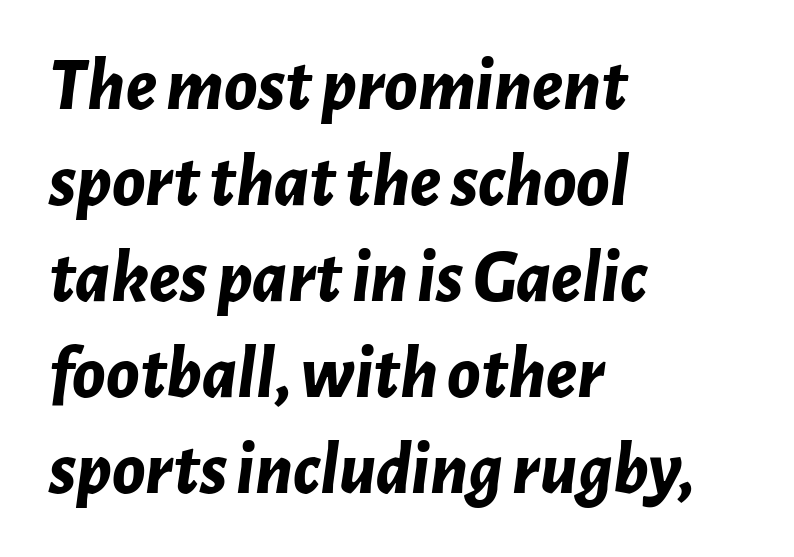
Leading matches the norm, producing a regular column. Reading down the block, your eye returns to a fixed left position each line. The strip under each line holds only bare page. The passage shown is emphatically bold. The passage shown is typed in a proportional face where columns would drift.
